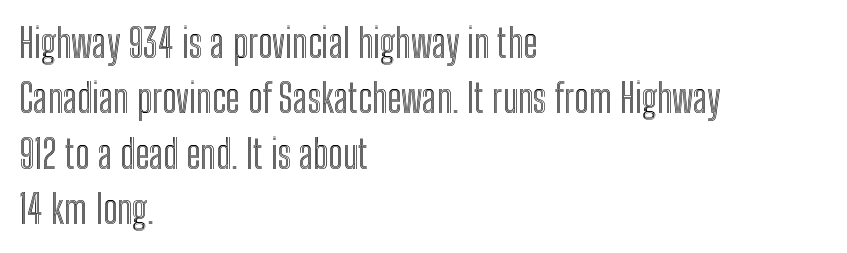
{"italic": "no", "width": "condensed", "x_height": "medium", "monospaced": "no", "underline": "no", "align": "left", "line_spacing": "normal", "line_spacing_ratio": 1.42, "letter_spacing": "normal", "letter_spacing_em": 0.0, "glyph_px": 39}
